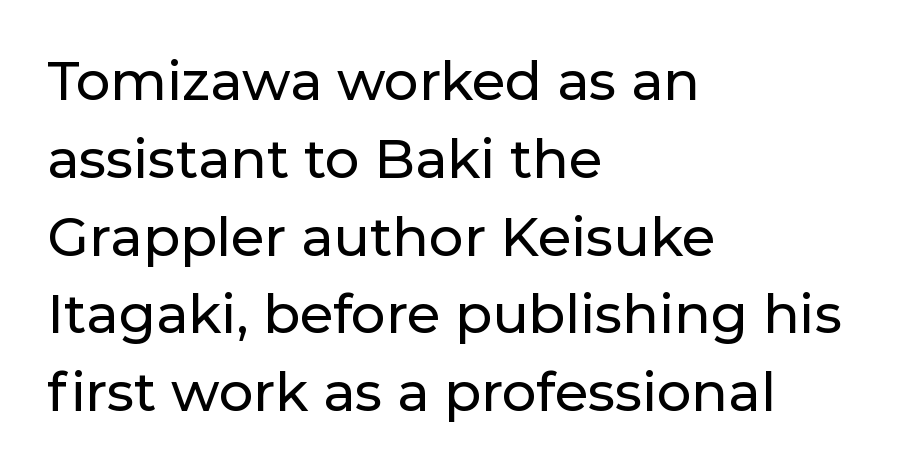
Q: Is the text italic (slanted)? A: No, it is upright.
Q: Is the typeface a serif or a sans-serif typeface? A: Sans-serif.
Q: Is the text underlined? A: No.
Q: How is the paragraph aligned? A: Left-aligned.
Q: Is the spacing between letters normal or unusually wide? A: Normal.
Q: Is the spacing between lines tight, normal or loose? A: Normal.
Q: Width (condensed, normal, or wide)? A: Normal.
Q: Stroke contrast? A: Low.
Q: x-height? A: Medium.
Q: Monospaced? A: No.
